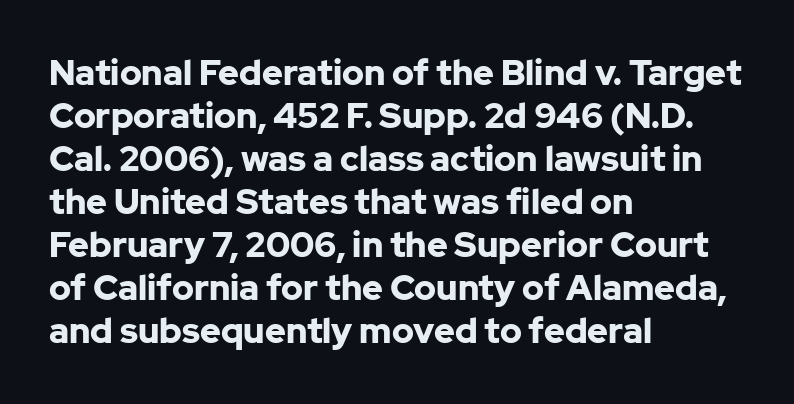
{"serif": "no", "italic": "no", "bold": "yes", "weight": "bold", "width": "normal", "stroke_contrast": "low", "x_height": "medium", "monospaced": "no", "underline": "no", "align": "left", "line_spacing_ratio": 1.23, "letter_spacing": "normal", "letter_spacing_em": 0.0, "glyph_px": 35}
